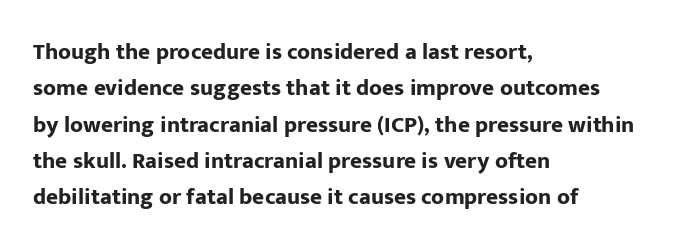
{"italic": "no", "bold": "yes", "underline": "no", "align": "left", "line_spacing": "normal", "line_spacing_ratio": 1.58, "letter_spacing": "normal", "letter_spacing_em": 0.0, "glyph_px": 23}
